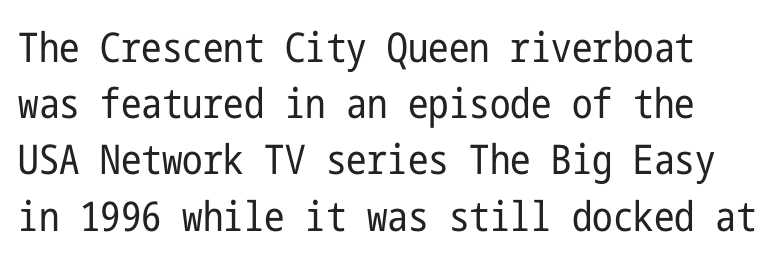
The image shows 41 px regular-weight, condensed sans-serif type, upright; set normal line spacing (1.37x), normal letter spacing, not underlined; low stroke contrast and a medium x-height.
